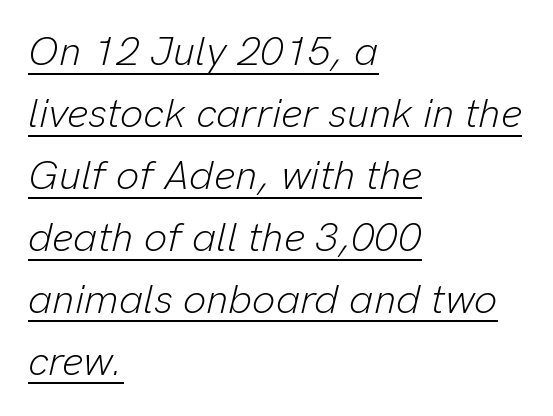
{"italic": "yes", "lean": "right", "slant_degrees": 13, "bold": "no", "weight": "light", "width": "normal", "stroke_contrast": "low", "x_height": "medium", "monospaced": "no", "underline": "yes", "align": "left", "line_spacing": "normal", "line_spacing_ratio": 1.51, "letter_spacing": "normal", "letter_spacing_em": 0.0, "glyph_px": 41}
